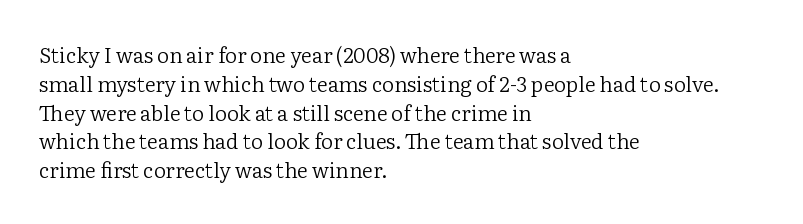
Q: Is the text bold? A: No.
Q: Is the text italic (slanted)? A: No, it is upright.
Q: Is the text underlined? A: No.
Q: How is the paragraph aligned? A: Left-aligned.
Q: Is the spacing between letters normal or unusually wide? A: Normal.
Q: Is the spacing between lines tight, normal or loose? A: Normal.
